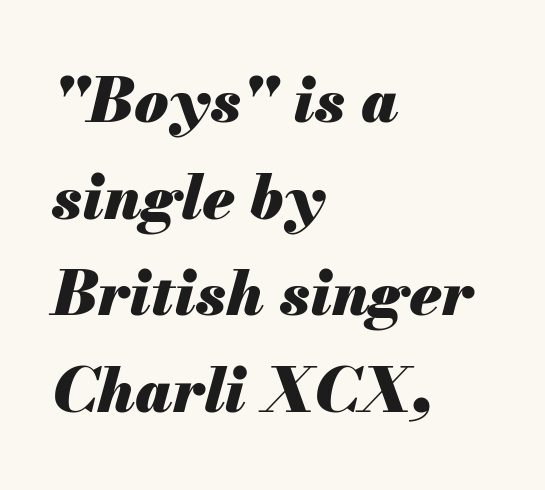
Q: Is the text bold? A: Yes.
Q: Is the text italic (slanted)? A: Yes, it leans right by about 13 degrees.
Q: Is the text underlined? A: No.
Q: How is the paragraph aligned? A: Left-aligned.
Q: Is the spacing between letters normal or unusually wide? A: Normal.
Q: Is the spacing between lines tight, normal or loose? A: Normal.
Q: Width (condensed, normal, or wide)? A: Normal.
Q: Stroke contrast? A: Medium.
Q: x-height? A: Small.
Q: Monospaced? A: No.
